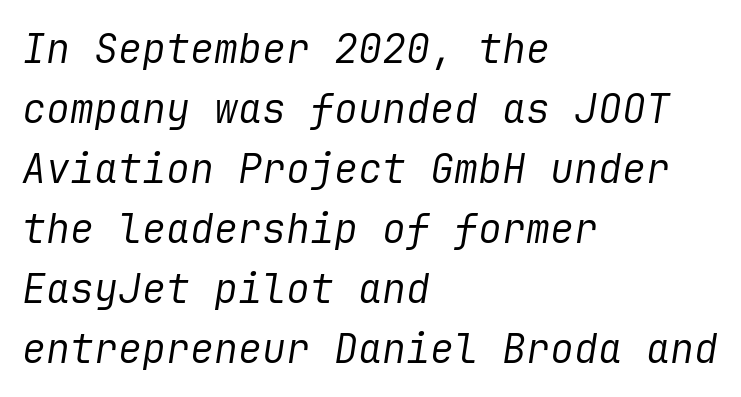
Q: Is the text bold? A: No.
Q: Is the text italic (slanted)? A: Yes, it leans right by about 9 degrees.
Q: Is the text underlined? A: No.
Q: How is the paragraph aligned? A: Left-aligned.
Q: Is the spacing between letters normal or unusually wide? A: Normal.
Q: Is the spacing between lines tight, normal or loose? A: Normal.
Q: Width (condensed, normal, or wide)? A: Normal.
Q: Stroke contrast? A: Low.
Q: x-height? A: Medium.
